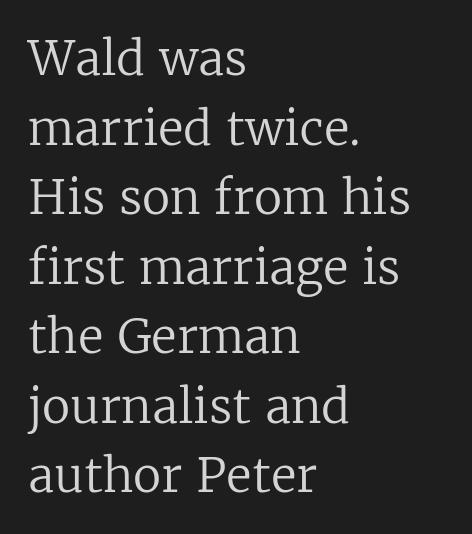
Little horizontal feet cap the strokes, marking this as serif type. Do the letters lean? They stand straight. Layout note: lines flush left. Only glyphs here, with clear space below each row.
